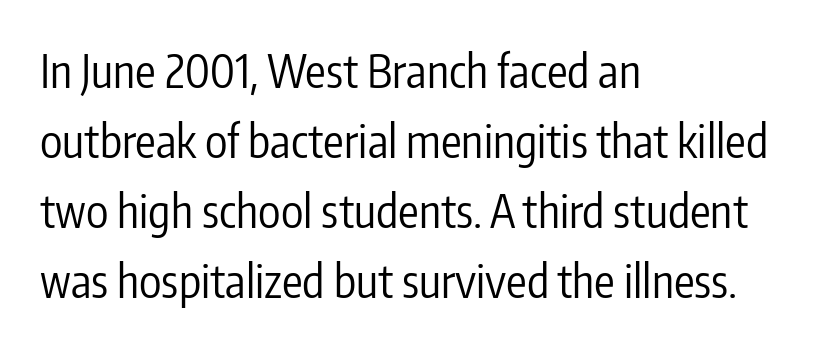
Ink coverage per letter is moderate at most. Style check: upright. Note the varied advance widths — an 'i' is clearly narrower than an 'm'. Standard letterfit; no display-style spreading of the glyphs.
